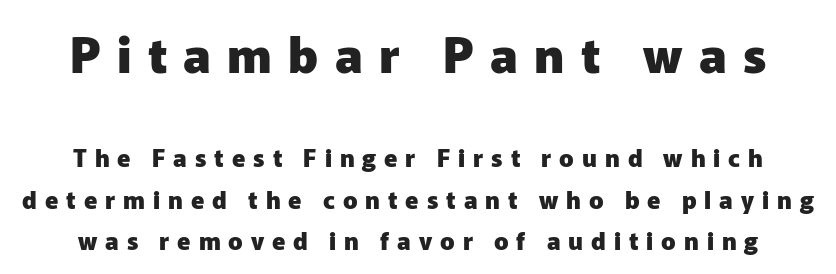
Honestly, there is no underline to notice here at all. Are there feet on the stems? There aren't — it's a sans. Spacing between characters has been opened up far beyond the box default. These lines carry a lot of weight — the face is fully bold.
